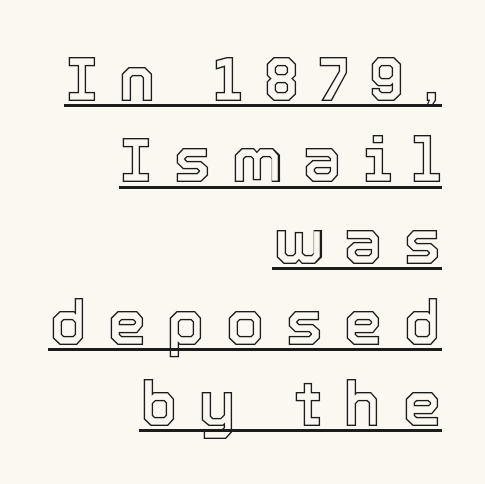
{"italic": "no", "width": "normal", "x_height": "medium", "monospaced": "no", "underline": "yes", "align": "right", "line_spacing": "normal", "line_spacing_ratio": 1.29, "letter_spacing": "wide", "letter_spacing_em": 0.32, "glyph_px": 63}
